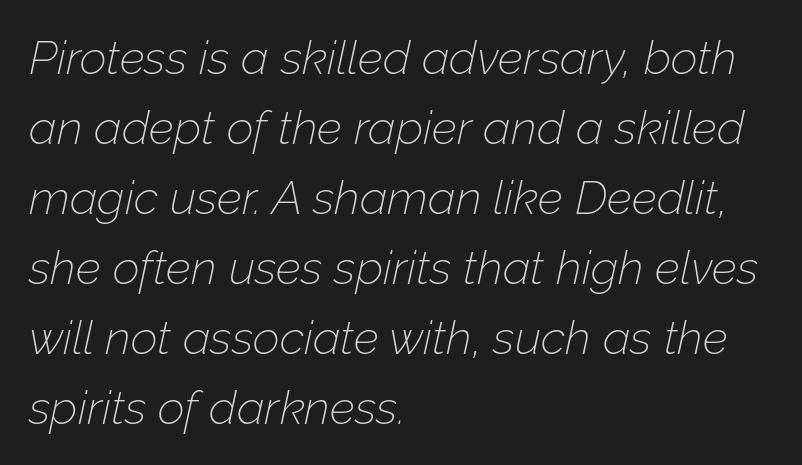
These lines are rendered in a variable-pitch font. Is the type slanted? Yes — the strokes lean at a clear angle. These lines keep a tight, regular rhythm from letter to letter. Weight: in the light-to-regular range. Leading matches the norm, producing a regular column. The typesetter chose a ragged-right arrangement here.
